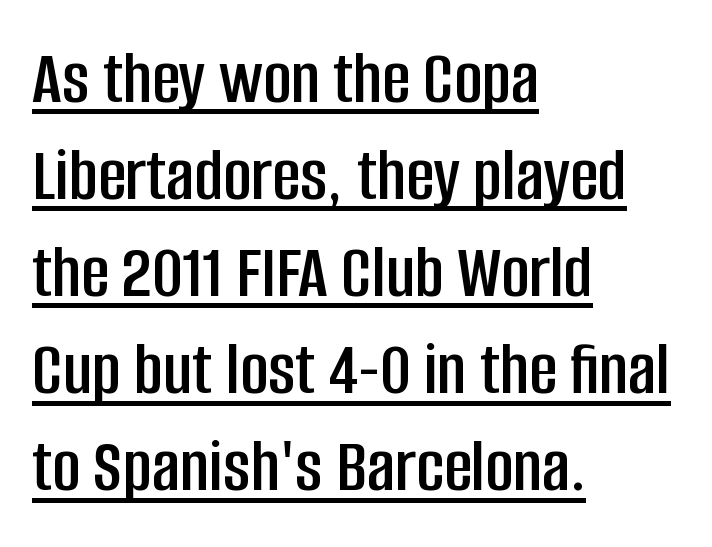
Q: Is the text italic (slanted)? A: No, it is upright.
Q: Is the typeface a serif or a sans-serif typeface? A: Sans-serif.
Q: Is the text underlined? A: Yes.
Q: How is the paragraph aligned? A: Left-aligned.
Q: Is the spacing between letters normal or unusually wide? A: Normal.
Q: Is the spacing between lines tight, normal or loose? A: Normal.
Q: Width (condensed, normal, or wide)? A: Condensed.
Q: Stroke contrast? A: Low.
Q: x-height? A: Large.
Q: Monospaced? A: No.
